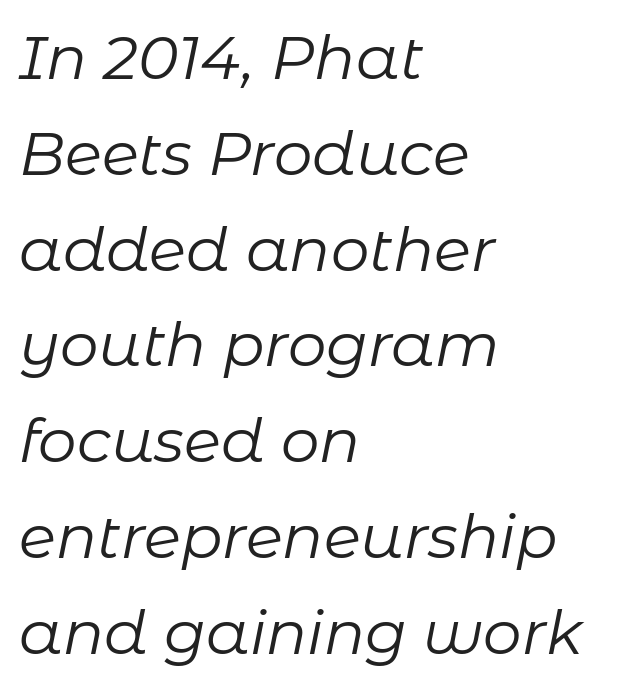
The image shows 61 px regular-weight type, italic (leaning right); set left-aligned, normal line spacing (1.57x), normal letter spacing, not underlined; low stroke contrast and a medium x-height.
